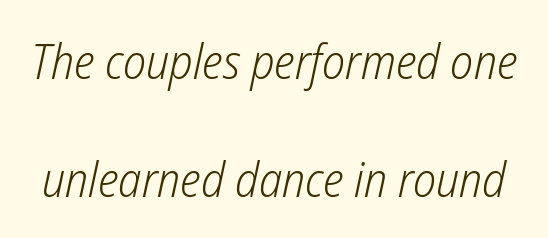
{"italic": "yes", "lean": "right", "slant_degrees": 12, "bold": "no", "weight": "light", "width": "condensed", "stroke_contrast": "low", "x_height": "medium", "monospaced": "no", "underline": "no", "line_spacing": "loose", "line_spacing_ratio": 2.4, "letter_spacing": "normal", "letter_spacing_em": 0.0, "glyph_px": 49}
